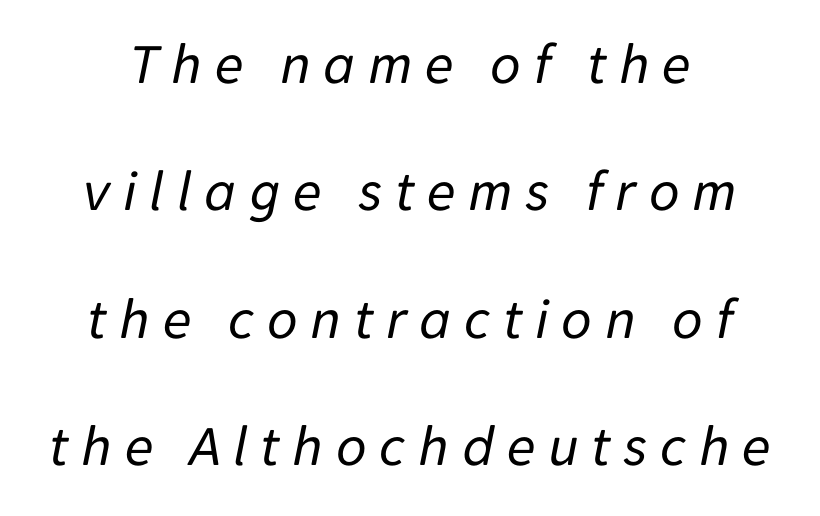
The face used here is proportionally spaced, like ordinary book or web type. Letter spacing: wide. Interline gaps are noticeably wide in this sample. Emphasis-style slanted type is in use. Lines of text with bare space underneath. The face looks like a standard text weight, possibly lighter.
